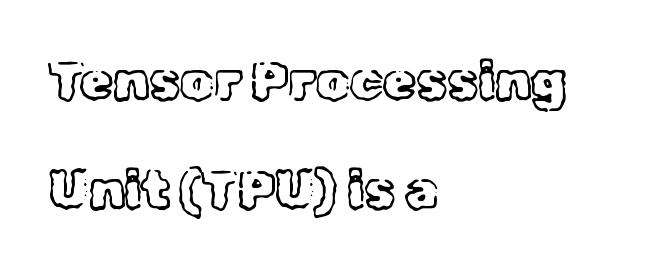
{"serif": "yes", "italic": "no", "bold": "no", "weight": "light", "width": "normal", "x_height": "medium", "monospaced": "no", "underline": "no", "align": "left", "line_spacing": "loose", "line_spacing_ratio": 2.06, "letter_spacing": "normal", "letter_spacing_em": 0.0, "glyph_px": 53}
